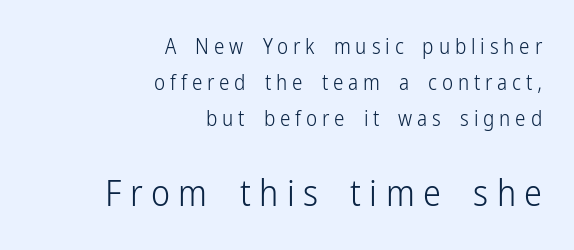
The image shows 36 px light, condensed sans-serif type, upright; set right-aligned, line spacing 1.72x, unusually wide letter spacing (+0.23 em), not underlined; the second (bottom) block is 1.71x larger; low stroke contrast and a medium x-height.
